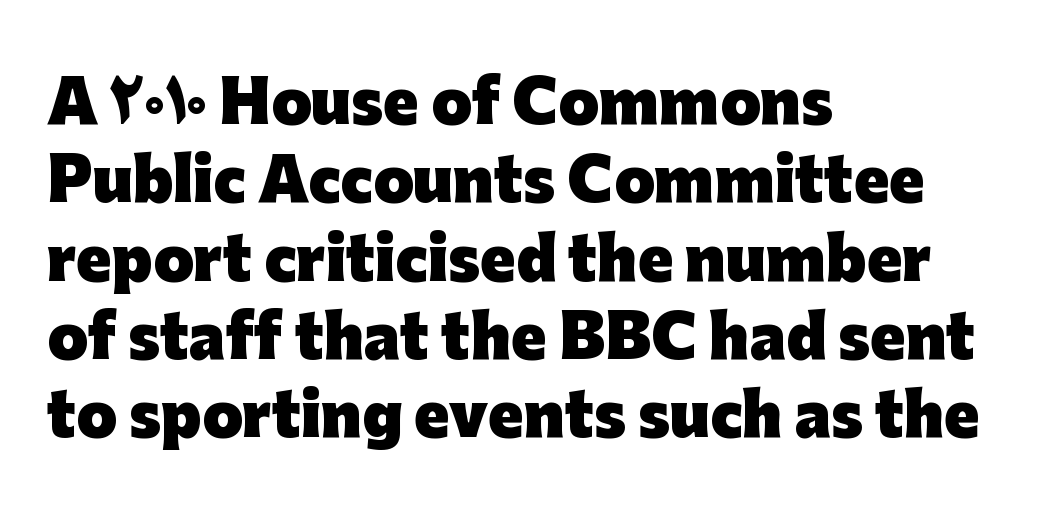
The passage shown is emphatically bold. The lettering holds an erect, upright posture throughout. Each row of text sits above clean, open space. The face used here is proportionally spaced, like ordinary book or web type. The leading is moderate, giving the passage an even texture. Short note: letters normally spaced.
